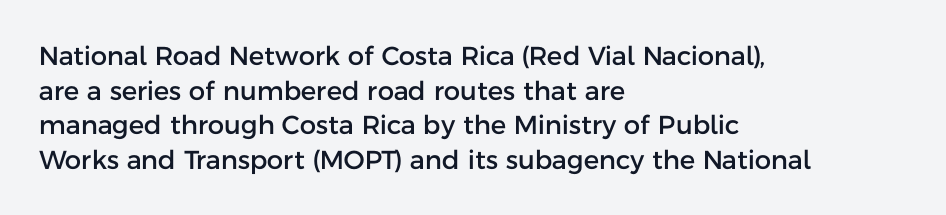
Q: Is the text italic (slanted)? A: No, it is upright.
Q: Is the text underlined? A: No.
Q: How is the paragraph aligned? A: Left-aligned.
Q: Is the spacing between letters normal or unusually wide? A: Normal.
Q: Is the spacing between lines tight, normal or loose? A: Normal.
